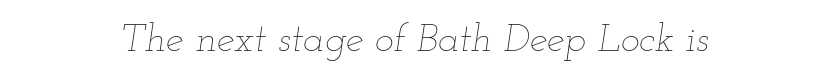
{"italic": "yes", "lean": "right", "slant_degrees": 12, "bold": "no", "weight": "thin", "width": "wide", "stroke_contrast": "low", "x_height": "small", "monospaced": "no", "underline": "no", "letter_spacing": "normal", "letter_spacing_em": 0.0, "glyph_px": 40}
